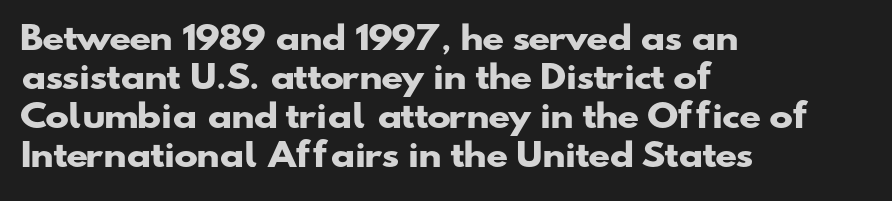
Q: Is the text bold? A: Yes.
Q: Is the typeface a serif or a sans-serif typeface? A: Sans-serif.
Q: Is the text underlined? A: No.
Q: How is the paragraph aligned? A: Left-aligned.
Q: Is the spacing between letters normal or unusually wide? A: Normal.
Q: Width (condensed, normal, or wide)? A: Wide.
Q: Stroke contrast? A: Low.
Q: x-height? A: Small.
Q: Monospaced? A: No.
